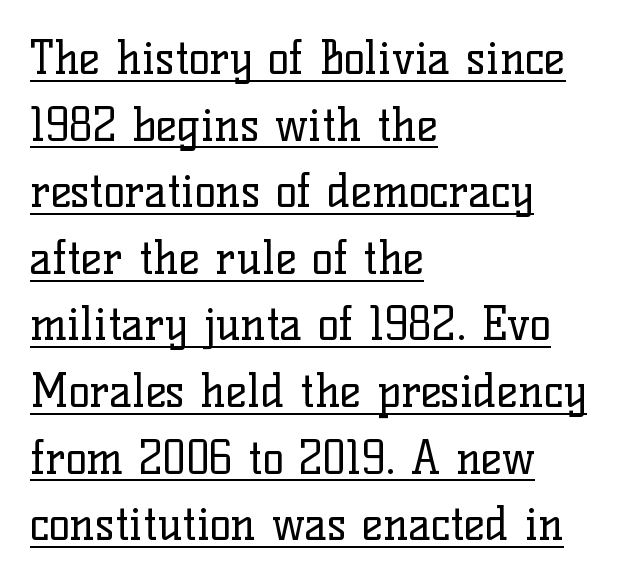
{"serif": "yes", "italic": "no", "bold": "no", "weight": "regular", "width": "normal", "stroke_contrast": "low", "x_height": "medium", "monospaced": "no", "underline": "yes", "align": "left", "line_spacing": "normal", "line_spacing_ratio": 1.48, "letter_spacing": "normal", "letter_spacing_em": 0.0, "glyph_px": 45}
